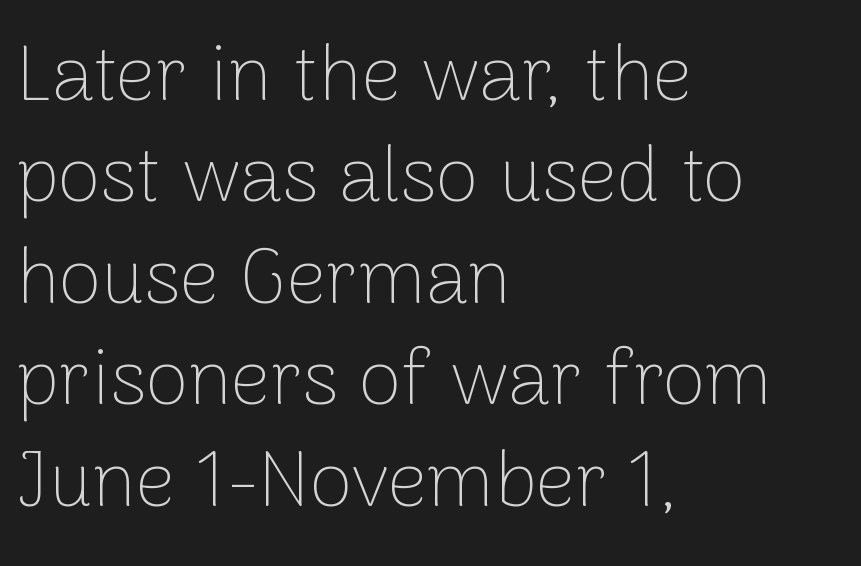
The image shows 78 px thin sans-serif type, upright; set left-aligned, normal line spacing (1.3x), normal letter spacing, not underlined; low stroke contrast and a medium x-height.
